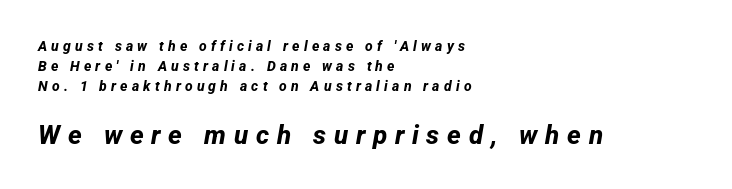
The image shows 26 px bold type; set left-aligned, normal line spacing (1.43x), unusually wide letter spacing (+0.3 em), not underlined; the second (bottom) block is 1.86x larger.
